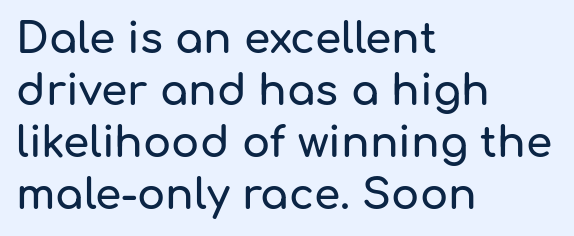
Q: Is the text italic (slanted)? A: No, it is upright.
Q: Is the typeface a serif or a sans-serif typeface? A: Sans-serif.
Q: Is the text underlined? A: No.
Q: How is the paragraph aligned? A: Left-aligned.
Q: Is the spacing between letters normal or unusually wide? A: Normal.
Q: Width (condensed, normal, or wide)? A: Normal.
Q: Stroke contrast? A: Low.
Q: x-height? A: Medium.
Q: Monospaced? A: No.
